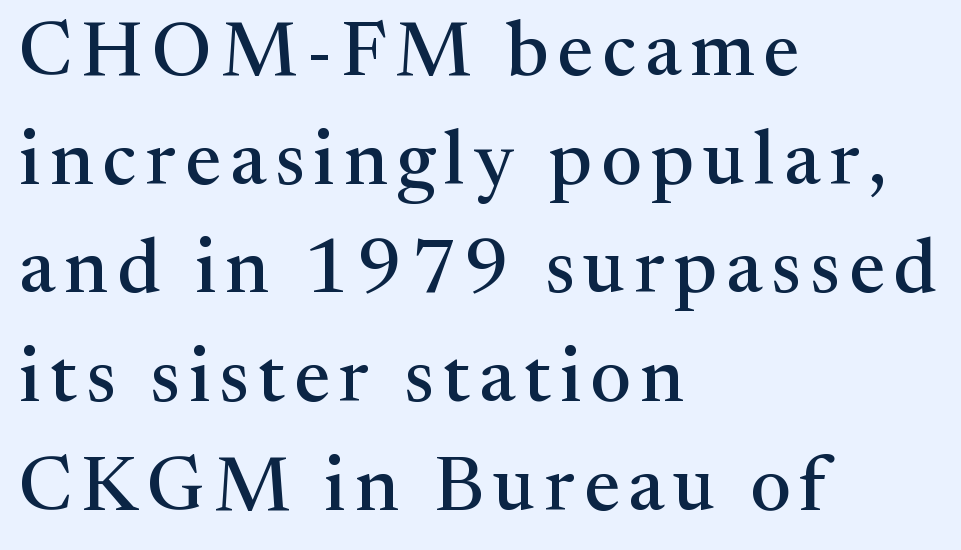
{"serif": "yes", "italic": "no", "width": "normal", "stroke_contrast": "medium", "x_height": "medium", "monospaced": "no", "underline": "no", "align": "left", "line_spacing": "normal", "line_spacing_ratio": 1.43, "glyph_px": 76}
